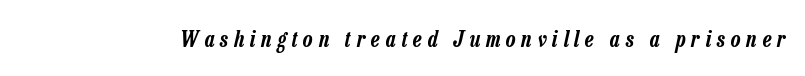
Q: Is the text italic (slanted)? A: Yes, it leans right by about 13 degrees.
Q: Is the text underlined? A: No.
Q: Is the spacing between letters normal or unusually wide? A: Unusually wide.
